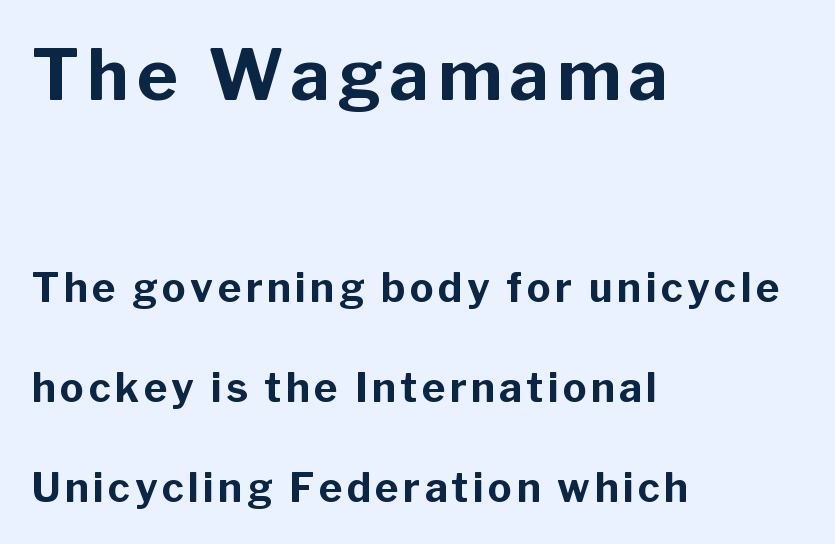
{"serif": "no", "italic": "no", "bold": "yes", "weight": "bold", "width": "normal", "stroke_contrast": "low", "x_height": "medium", "monospaced": "no", "underline": "no", "align": "left", "line_spacing": "loose", "line_spacing_ratio": 2.5, "larger_block": "first", "size_ratio": 1.75, "glyph_px": 70}
